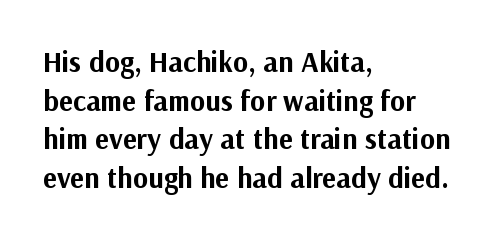
Q: Is the text bold? A: Yes.
Q: Is the text italic (slanted)? A: No, it is upright.
Q: Is the typeface a serif or a sans-serif typeface? A: Sans-serif.
Q: Is the text underlined? A: No.
Q: How is the paragraph aligned? A: Left-aligned.
Q: Is the spacing between letters normal or unusually wide? A: Normal.
Q: Is the spacing between lines tight, normal or loose? A: Normal.
Q: Width (condensed, normal, or wide)? A: Normal.
Q: Stroke contrast? A: Medium.
Q: x-height? A: Medium.
Q: Monospaced? A: No.
